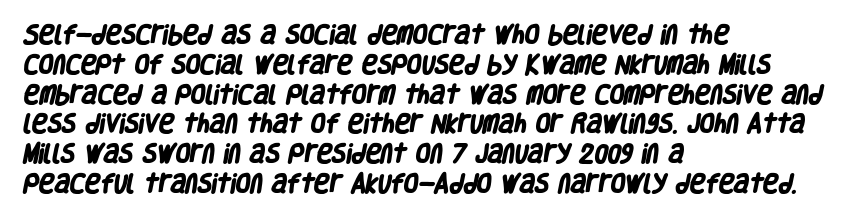
The image shows 21 px bold type; set left-aligned, normal line spacing (1.42x), normal letter spacing, not underlined.
